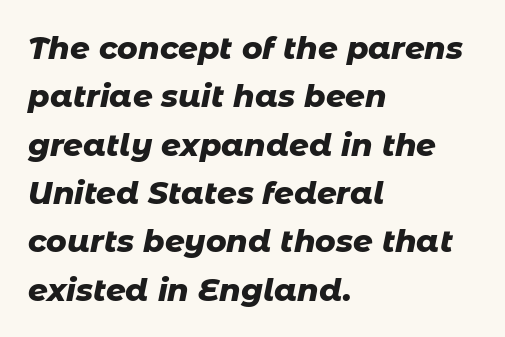
Q: Is the text bold? A: Yes.
Q: Is the text italic (slanted)? A: Yes, it leans right by about 11 degrees.
Q: Is the text underlined? A: No.
Q: How is the paragraph aligned? A: Left-aligned.
Q: Is the spacing between letters normal or unusually wide? A: Normal.
Q: Is the spacing between lines tight, normal or loose? A: Normal.
Q: Width (condensed, normal, or wide)? A: Normal.
Q: Stroke contrast? A: Low.
Q: x-height? A: Medium.
Q: Monospaced? A: No.
